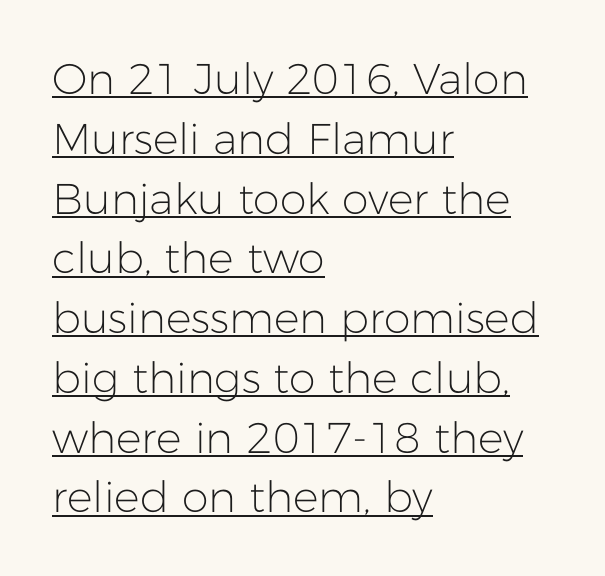
It's the straight-up-and-down kind of type. The passage shown is not bold in any degree. Check where the strokes stop: nothing finishes them off — pure sans. In designer terms, the underline attribute is active on this setting. Normally led — the rows are evenly, conventionally spaced.
